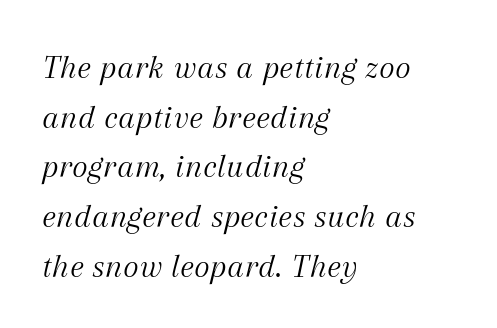
{"serif": "yes", "italic": "yes", "lean": "right", "slant_degrees": 12, "bold": "no", "weight": "light", "width": "normal", "stroke_contrast": "medium", "x_height": "medium", "monospaced": "no", "underline": "no", "align": "left", "line_spacing": "normal", "line_spacing_ratio": 1.46, "letter_spacing": "normal", "letter_spacing_em": 0.0, "glyph_px": 34}
